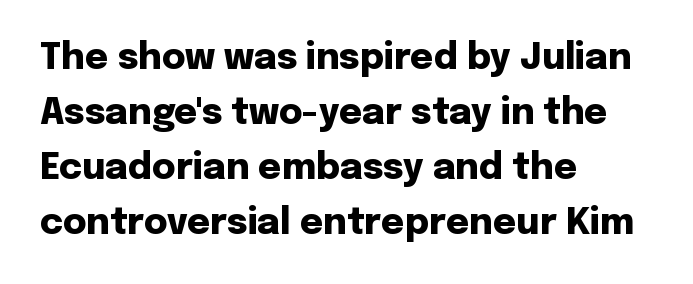
It's the straight-up-and-down kind of type. The rag falls on the right side of this text block. The passage shown stacks its lines at a standard gap. Varying glyph widths throughout — classic text-font behaviour. Letterform terminals end flat and unadorned throughout the passage. The face used here is rendered with its standard letterfit.
